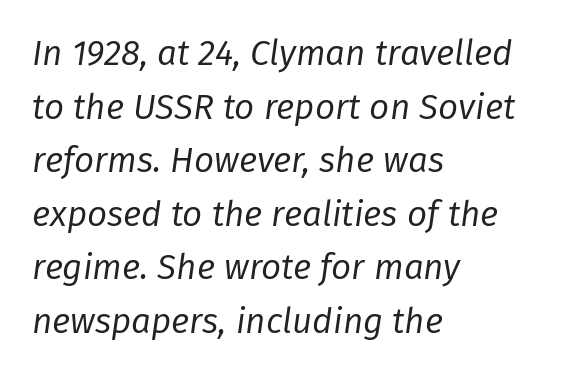
{"italic": "yes", "lean": "right", "slant_degrees": 8, "bold": "no", "weight": "regular", "width": "normal", "stroke_contrast": "low", "x_height": "medium", "monospaced": "no", "underline": "no", "align": "left", "line_spacing": "normal", "line_spacing_ratio": 1.53, "letter_spacing": "normal", "letter_spacing_em": 0.0, "glyph_px": 35}
